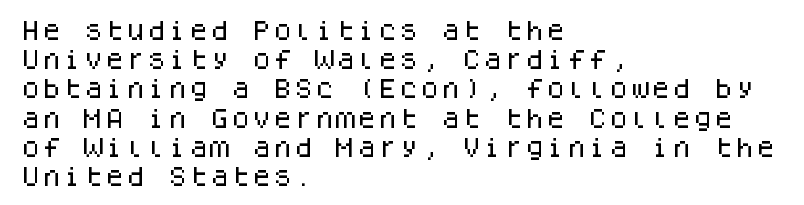
Q: Is the text italic (slanted)? A: No, it is upright.
Q: Is the text underlined? A: No.
Q: How is the paragraph aligned? A: Left-aligned.
Q: Is the spacing between letters normal or unusually wide? A: Normal.
Q: Is the spacing between lines tight, normal or loose? A: Normal.
